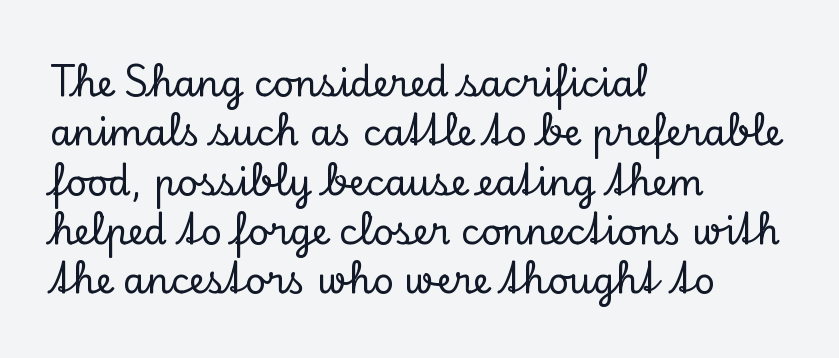
Q: Is the text italic (slanted)? A: No, it is upright.
Q: Is the text underlined? A: No.
Q: How is the paragraph aligned? A: Left-aligned.
Q: Is the spacing between letters normal or unusually wide? A: Normal.
Q: Is the spacing between lines tight, normal or loose? A: Normal.
Q: Width (condensed, normal, or wide)? A: Normal.
Q: Stroke contrast? A: Low.
Q: x-height? A: Small.
Q: Monospaced? A: No.
